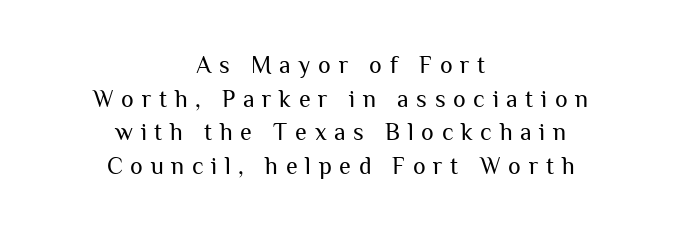
{"italic": "no", "bold": "no", "underline": "no", "align": "center", "line_spacing": "normal", "line_spacing_ratio": 1.4, "letter_spacing": "wide", "letter_spacing_em": 0.32, "glyph_px": 24}
